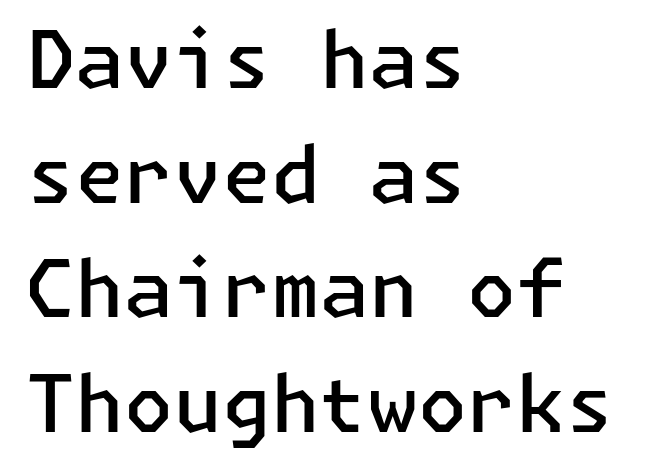
The image shows 79 px semibold sans-serif type, upright; set left-aligned, normal line spacing (1.45x), normal letter spacing, not underlined; low stroke contrast and a medium x-height.
